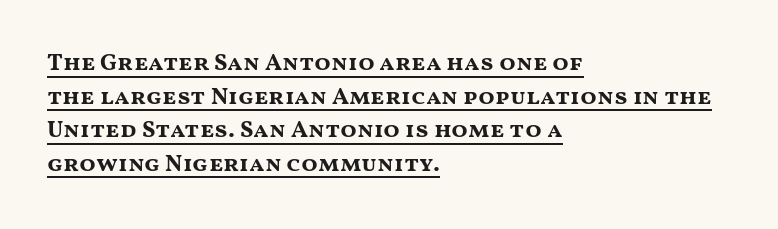
{"italic": "no", "bold": "yes", "underline": "yes", "align": "left", "line_spacing": "normal", "line_spacing_ratio": 1.4, "letter_spacing": "normal", "letter_spacing_em": 0.0, "glyph_px": 24}
